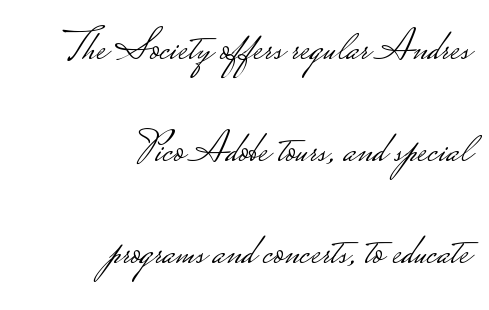
Leftover space on each line is placed entirely before the opening word. Interline gaps are noticeably wide in this sample. The rendering uses natural spacing where letterforms have individual widths. The font sits on the lighter half of the weight spectrum, regular included.
